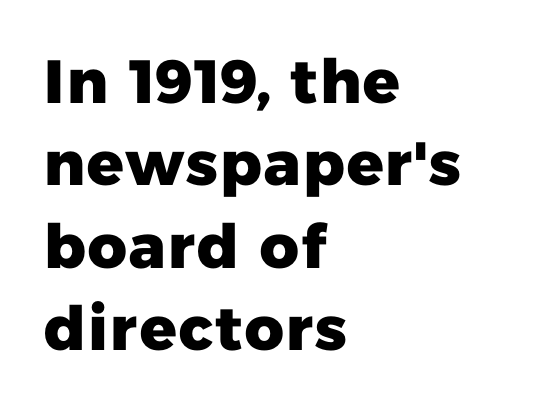
Check where the strokes stop: nothing finishes them off — pure sans. Leading matches the norm, producing a regular column. Words appear dense and cohesive because spacing is normal. Is this a fixed-width face? No — the glyphs have proportional, varying widths. Each glyph is drawn with heavy, bold strokes. Alignment: flush left.
